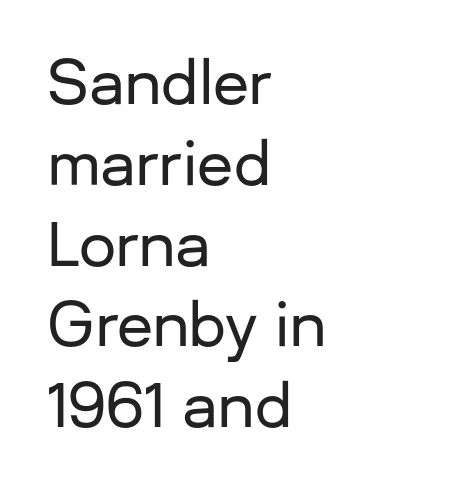
Summary of vertical rhythm: regular, with standard interline spacing. The designer went with a sans here, leaving each stem footless. These lines are set flush left with a ragged right edge. Does extra space separate the letters? No, they use regular spacing. Is there any slant? The stems are plumb. Descenders hang freely into open space.
